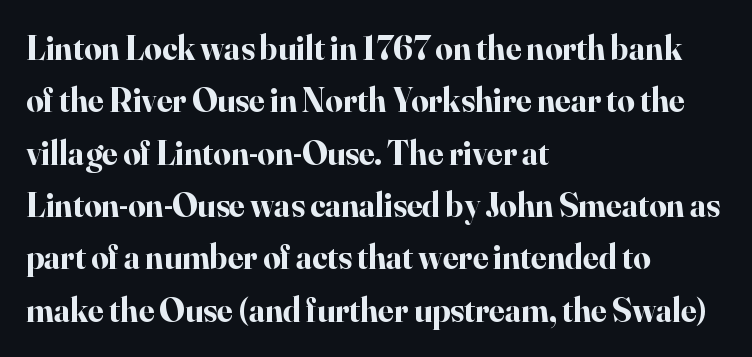
The space directly below the letters is spotless. This block has exactly the height ordinary leading produces. Is this a sans? No — the strokes have serifs. Upright lettering throughout.
